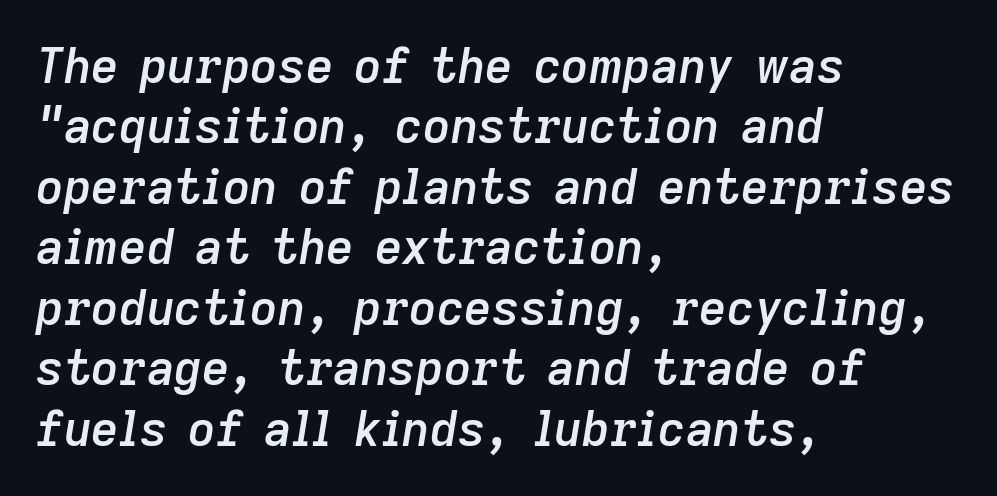
The image shows 48 px semibold type, italic (leaning right); set left-aligned, normal line spacing (1.26x), normal letter spacing, not underlined; low stroke contrast and a medium x-height.
